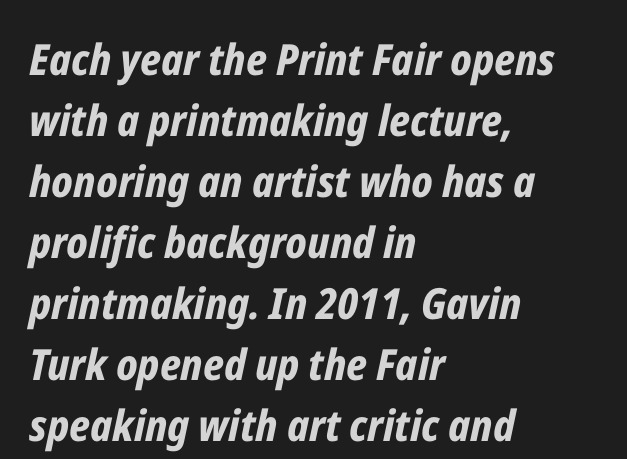
Anything drawn beneath the words? Only blank space. The designer left line spacing at the default. The letterforms sit shoulder to shoulder at normal distance. Summary of weight: heavy, a full bold. The passage shown is typed in a proportional face where columns would drift. An italicized treatment has been applied to the whole sample.
